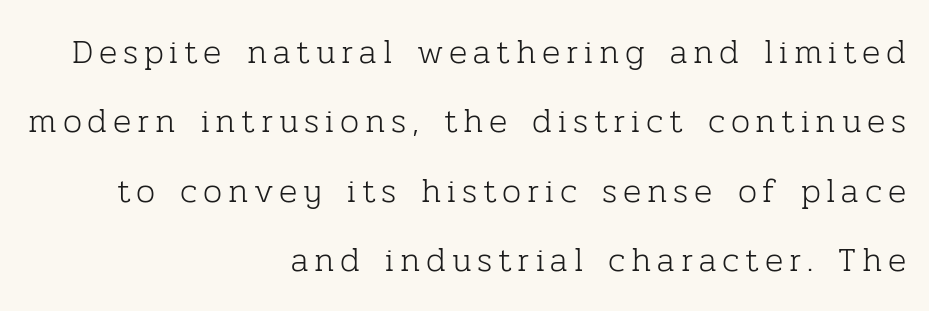
Q: Is the text bold? A: No.
Q: Is the text italic (slanted)? A: No, it is upright.
Q: Is the typeface a serif or a sans-serif typeface? A: Serif.
Q: Is the text underlined? A: No.
Q: How is the paragraph aligned? A: Right-aligned.
Q: Is the spacing between lines tight, normal or loose? A: Loose.
Q: Width (condensed, normal, or wide)? A: Normal.
Q: Stroke contrast? A: Low.
Q: x-height? A: Medium.
Q: Monospaced? A: No.
